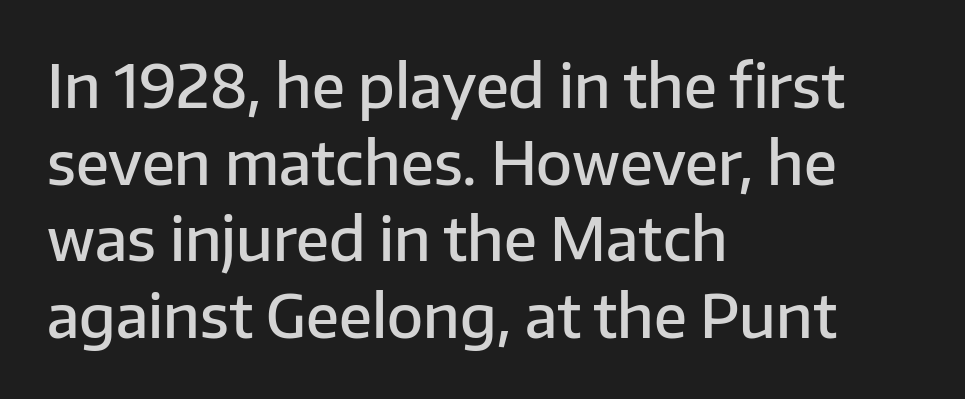
The lettering holds an erect, upright posture throughout. These lines stack with their left ends in a neat column. This sample uses a sans-serif face. Underline: absent. Evenly set lines give the paragraph a standard silhouette. This rendering leaves character spacing at its baseline value.
